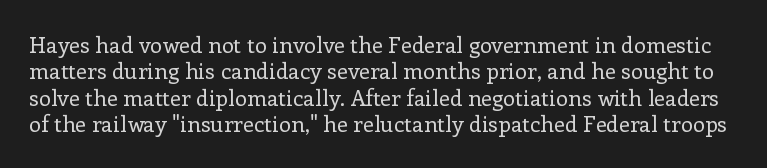
Short note: letters normally spaced. The typography opts for an upright posture over an oblique one. The typesetting does not lean heavy: it is not bold. Nobody drew a line under any word here.
